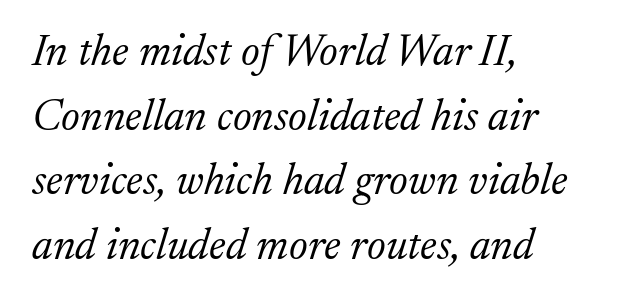
{"serif": "yes", "italic": "yes", "lean": "right", "slant_degrees": 17, "bold": "no", "weight": "light", "width": "normal", "stroke_contrast": "low", "x_height": "medium", "monospaced": "no", "underline": "no", "align": "left", "line_spacing": "normal", "line_spacing_ratio": 1.47, "letter_spacing": "normal", "letter_spacing_em": 0.0, "glyph_px": 44}
